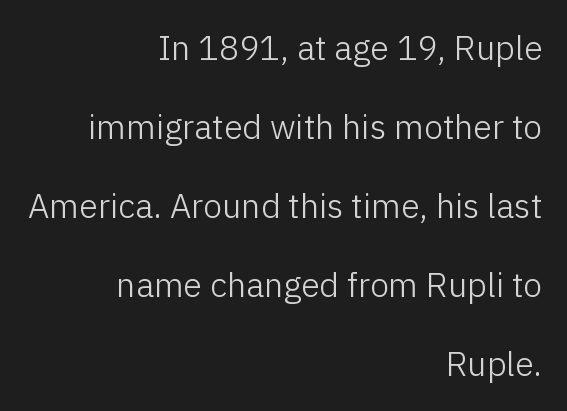
The image shows 34 px light sans-serif type, upright; set right-aligned, loose line spacing (2.32x), normal letter spacing, not underlined; low stroke contrast and a medium x-height.
